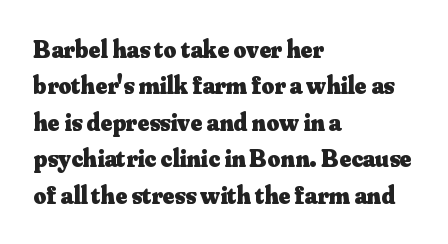
Q: Is the text bold? A: Yes.
Q: Is the text italic (slanted)? A: No, it is upright.
Q: Is the text underlined? A: No.
Q: How is the paragraph aligned? A: Left-aligned.
Q: Is the spacing between letters normal or unusually wide? A: Normal.
Q: Is the spacing between lines tight, normal or loose? A: Normal.
